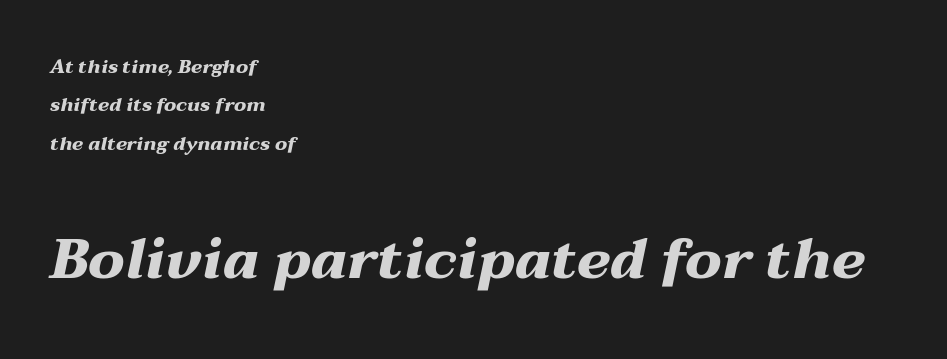
Heavy, bold letterforms. Vertically, the passage feels expansive, rows floating well apart. Tracking value appears to be zero — textbook default spacing. Which margin do the lines hug? The left one — the right edge is uneven. The lettering tilts uniformly, giving the passage an italic look.
